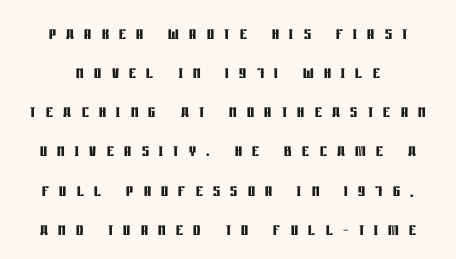
The image shows 22 px bold type, upright; set line spacing 1.78x, unusually wide letter spacing (+0.47 em), not underlined.
